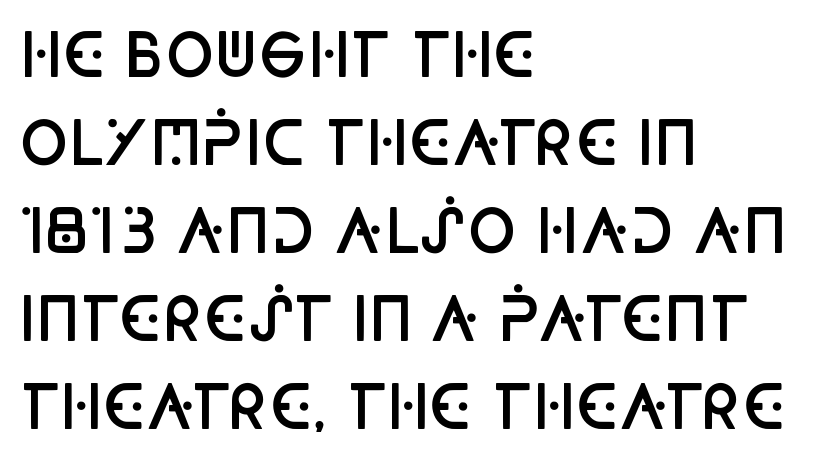
Check the space under the baseline: it is left empty. How are the letters spaced? Ordinarily, with no added tracking. Left-aligned paragraph, ragged on the right. Heft: intermediate — a semibold. The space between consecutive lines is moderate.
